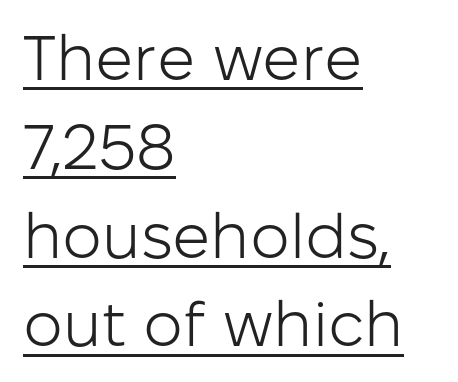
Ascenders rise straight up at ninety degrees. Where is the straight margin? On the left. The letters advance in unequal steps, a hallmark of proportional type. Reading down the column, the eye jumps a familiar distance to each next line.
